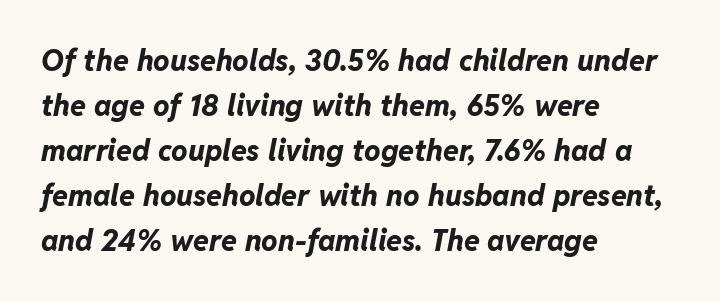
Does the leading feel generous? No, just average. Observe the ordinary spacing: letters are neighbours, not strangers. Here the designer chose a conventional face with non-uniform glyph widths. This sample uses an oblique cut, with every glyph tilted off the vertical. Clear beneath every line of the passage.
